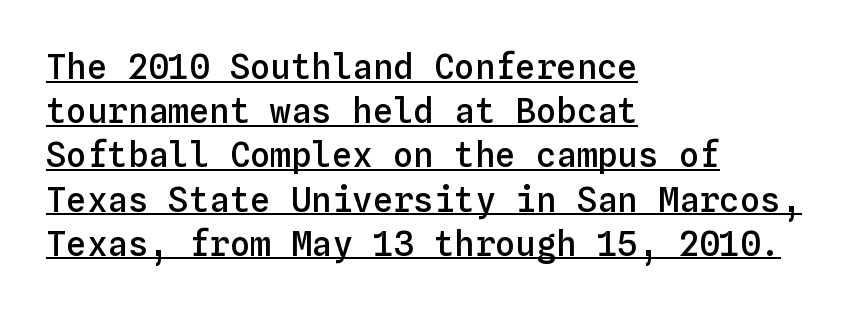
Q: Is the text bold? A: Semi-bold.
Q: Is the text italic (slanted)? A: No, it is upright.
Q: Is the text underlined? A: Yes.
Q: How is the paragraph aligned? A: Left-aligned.
Q: Is the spacing between letters normal or unusually wide? A: Normal.
Q: Is the spacing between lines tight, normal or loose? A: Normal.
Q: Width (condensed, normal, or wide)? A: Normal.
Q: Stroke contrast? A: Low.
Q: x-height? A: Medium.
Q: Monospaced? A: Yes.
